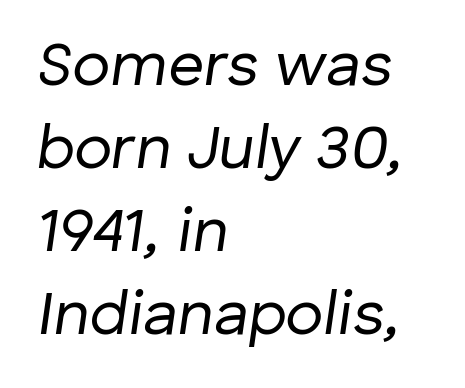
The image shows 63 px regular-weight type, italic (leaning right); set left-aligned, normal line spacing (1.32x), normal letter spacing, not underlined; low stroke contrast and a medium x-height.
